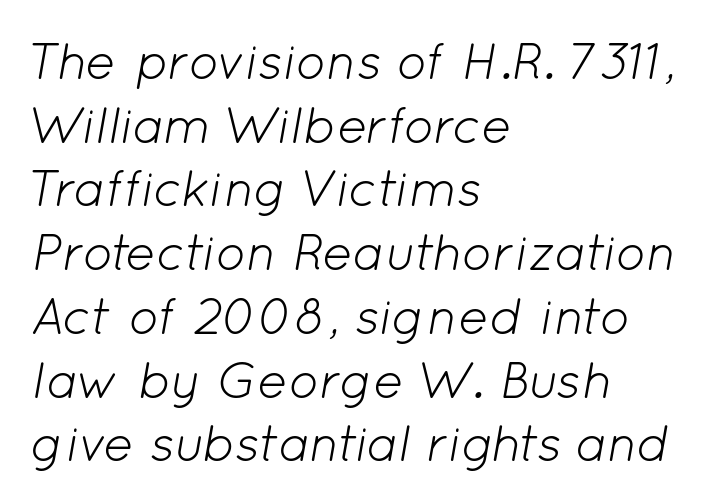
Lines of text with bare space underneath. Here the designer chose a conventional face with non-uniform glyph widths. Notice how descenders clear the ascenders below comfortably — that's standard leading. The letterforms sit shoulder to shoulder at normal distance. One-word summary of the alignment: left. No extra ink here — the face is not bold.
